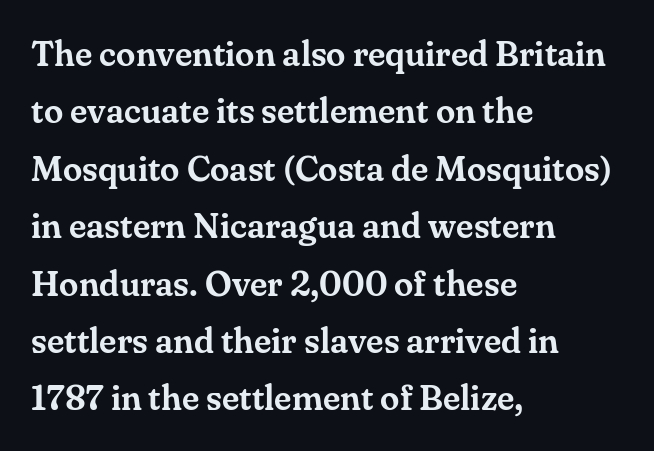
It's the straight-up-and-down kind of type. Looks like regular typesetting: each glyph gets only the width it needs. Glyph-to-glyph distance matches everyday printed text. The letters carry serifs — small finishing strokes at the ends of their stems. The words here are not underlined.
